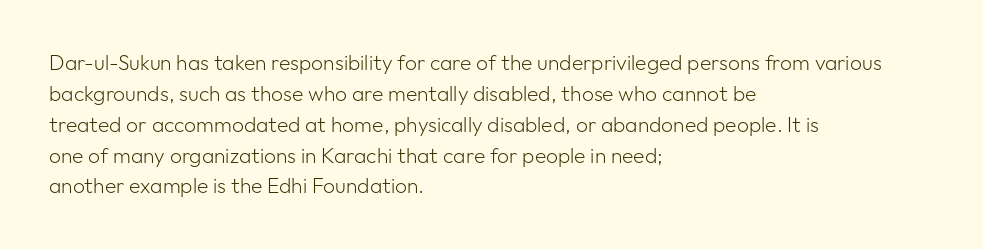
Q: Is the text bold? A: No.
Q: Is the text italic (slanted)? A: No, it is upright.
Q: Is the text underlined? A: No.
Q: How is the paragraph aligned? A: Left-aligned.
Q: Is the spacing between letters normal or unusually wide? A: Normal.
Q: Is the spacing between lines tight, normal or loose? A: Normal.
